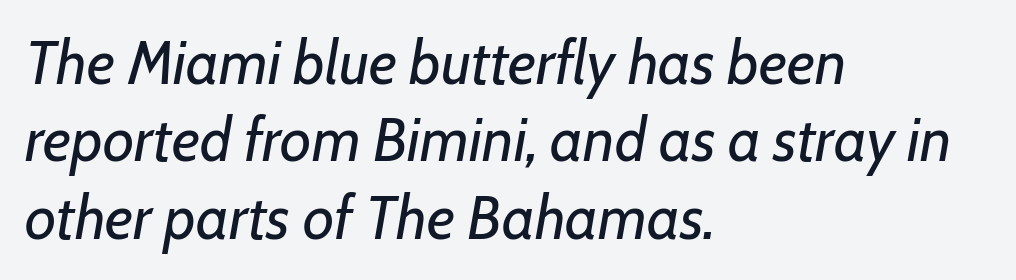
{"italic": "yes", "lean": "right", "slant_degrees": 7, "bold": "no", "weight": "regular", "width": "normal", "stroke_contrast": "low", "x_height": "medium", "monospaced": "no", "underline": "no", "align": "left", "line_spacing": "normal", "line_spacing_ratio": 1.27, "letter_spacing": "normal", "letter_spacing_em": 0.0, "glyph_px": 61}
